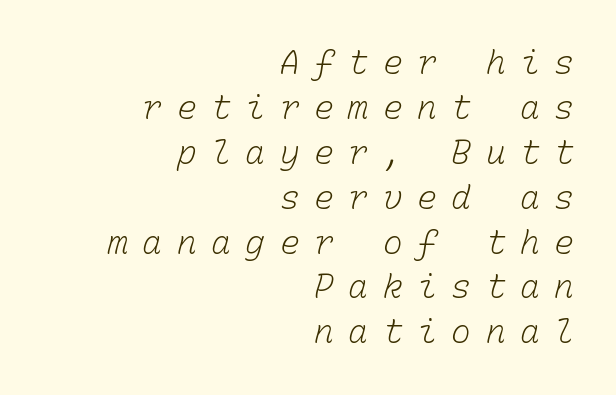
{"bold": "no", "weight": "light", "width": "normal", "stroke_contrast": "low", "x_height": "medium", "monospaced": "yes", "underline": "no", "align": "right", "line_spacing": "normal", "line_spacing_ratio": 1.36, "letter_spacing": "wide", "letter_spacing_em": 0.44, "glyph_px": 33}
